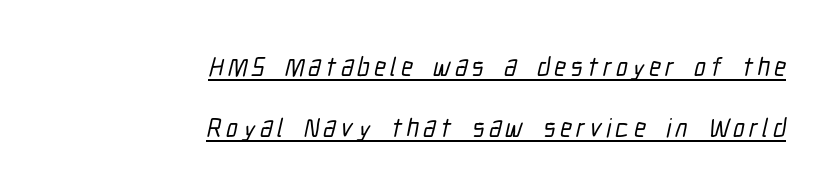
The image shows 26 px text type; set right-aligned, loose line spacing (2.34x), underlined.
